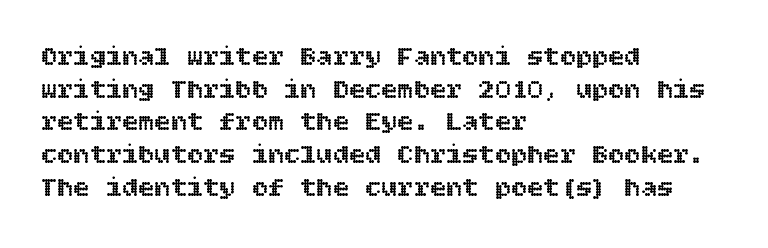
Words float on clear page, feet unadorned. Words appear dense and cohesive because spacing is normal. The lettering holds an erect, upright posture throughout. If you drew a ruler down the left edge, every line would touch it.
